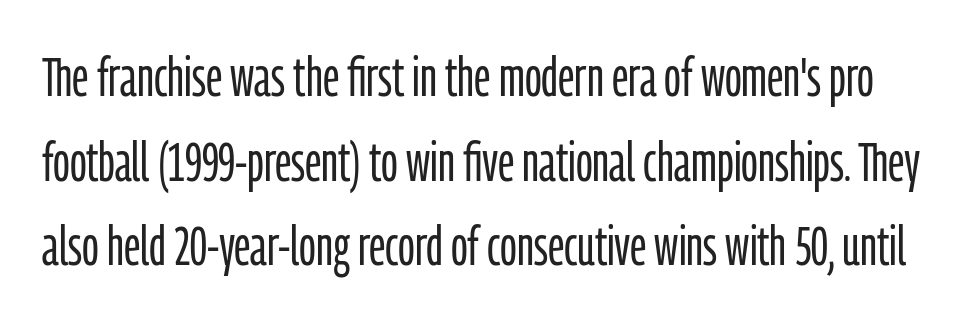
The image shows 55 px light, condensed sans-serif type, upright; set normal line spacing (1.54x), normal letter spacing, not underlined; low stroke contrast and a medium x-height.
